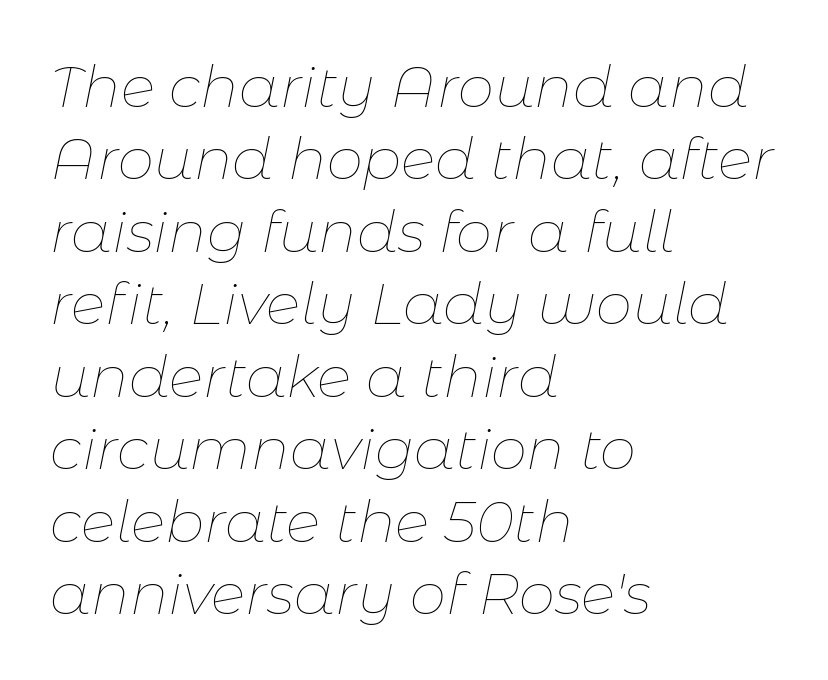
The whole block is typeset with a tilt. Each row of text sits above clean, open space. Does the copy run flush right? No — it runs flush left. Stroke mass is kept to a normal reading level or below. The rendering uses a moderate line-height, typical for paragraphs.
